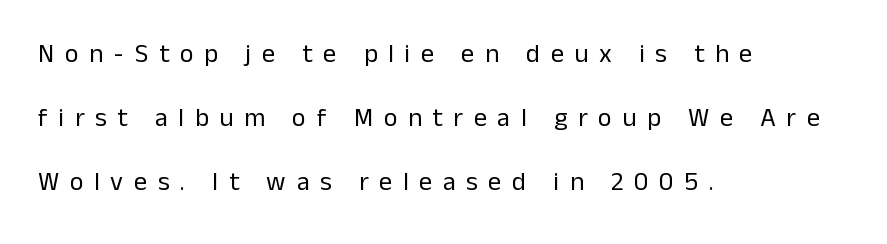
Q: Is the text bold? A: No.
Q: Is the text italic (slanted)? A: No, it is upright.
Q: Is the text underlined? A: No.
Q: How is the paragraph aligned? A: Left-aligned.
Q: Is the spacing between letters normal or unusually wide? A: Unusually wide.
Q: Is the spacing between lines tight, normal or loose? A: Loose.
